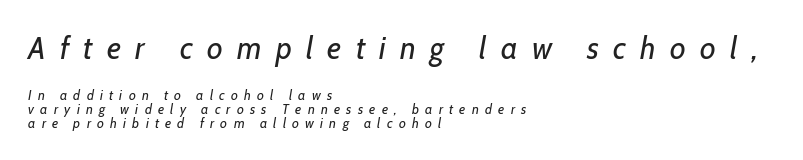
Q: Is the text bold? A: No.
Q: Is the text italic (slanted)? A: Yes, it leans right by about 10 degrees.
Q: Is the text underlined? A: No.
Q: How is the paragraph aligned? A: Left-aligned.
Q: Is the spacing between letters normal or unusually wide? A: Unusually wide.
Q: Is the spacing between lines tight, normal or loose? A: Tight.
Q: Which block of text is set in a larger size, the first (top) or the second (bottom)? A: The first (top) one.
Q: Width (condensed, normal, or wide)? A: Condensed.
Q: Stroke contrast? A: Low.
Q: x-height? A: Medium.
Q: Monospaced? A: No.
